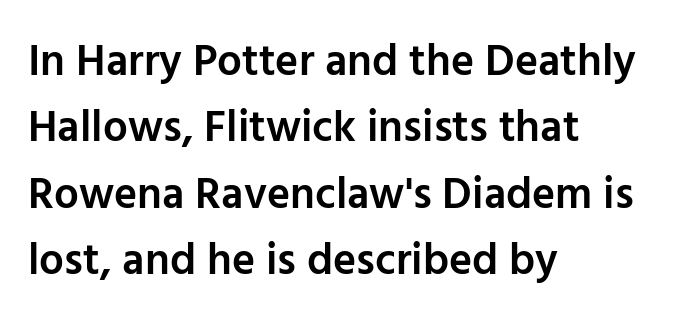
{"serif": "no", "italic": "no", "bold": "semi", "weight": "semibold", "width": "normal", "stroke_contrast": "low", "x_height": "medium", "monospaced": "no", "underline": "no", "align": "left", "line_spacing": "normal", "line_spacing_ratio": 1.51, "letter_spacing": "normal", "letter_spacing_em": 0.0, "glyph_px": 44}
